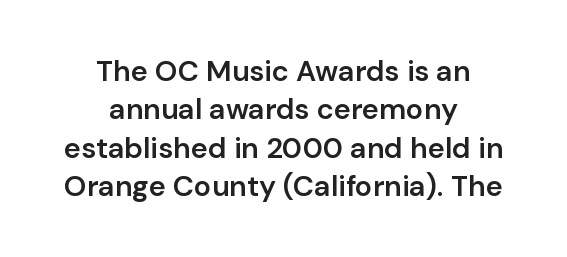
The image shows 29 px semibold sans-serif type, upright; set centered, normal line spacing (1.32x), normal letter spacing, not underlined; low stroke contrast and a medium x-height.
